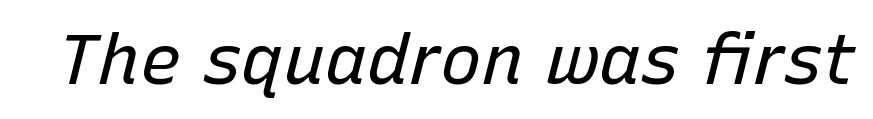
{"italic": "yes", "lean": "right", "slant_degrees": 15, "bold": "no", "weight": "regular", "width": "normal", "stroke_contrast": "low", "x_height": "medium", "monospaced": "no", "underline": "no", "letter_spacing": "normal", "letter_spacing_em": 0.0, "glyph_px": 70}
